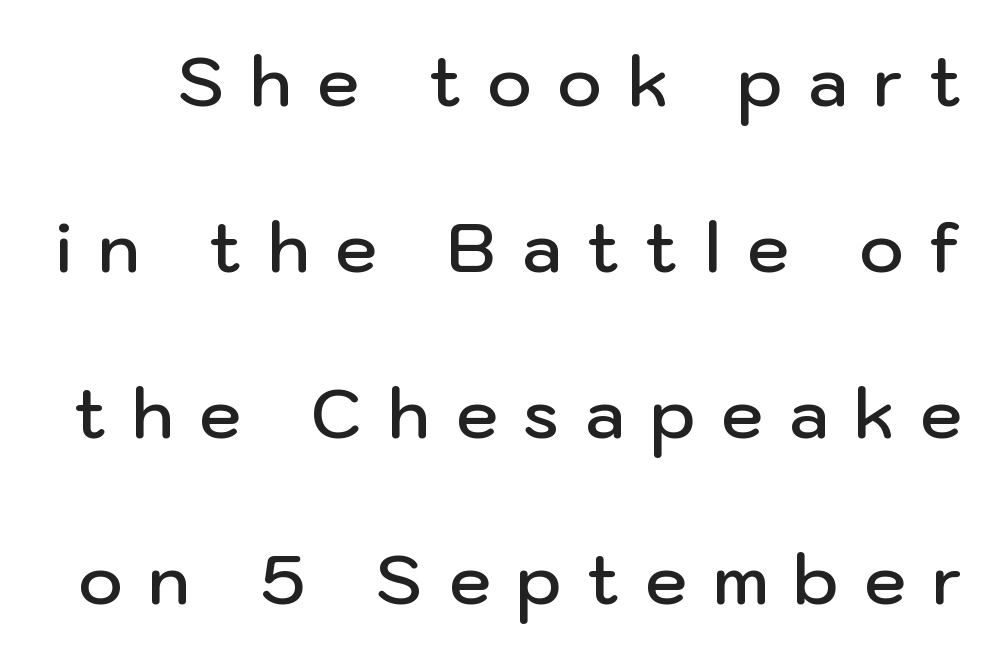
The image shows 67 px semibold sans-serif type, upright; set loose line spacing (2.48x), unusually wide letter spacing (+0.39 em), not underlined; low stroke contrast and a medium x-height.
